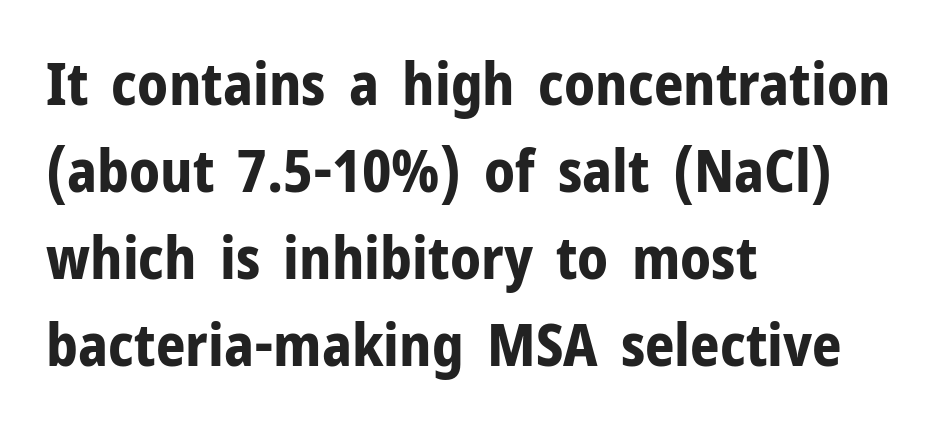
Nothing sits at the stroke ends, so this counts as sans-serif. Leftover space on each line is placed entirely after the last word. In terms of leading, this rendering sits right in the middle. Short note: letters normally spaced. A typesetter would call this proportional, since set widths differ per character.
